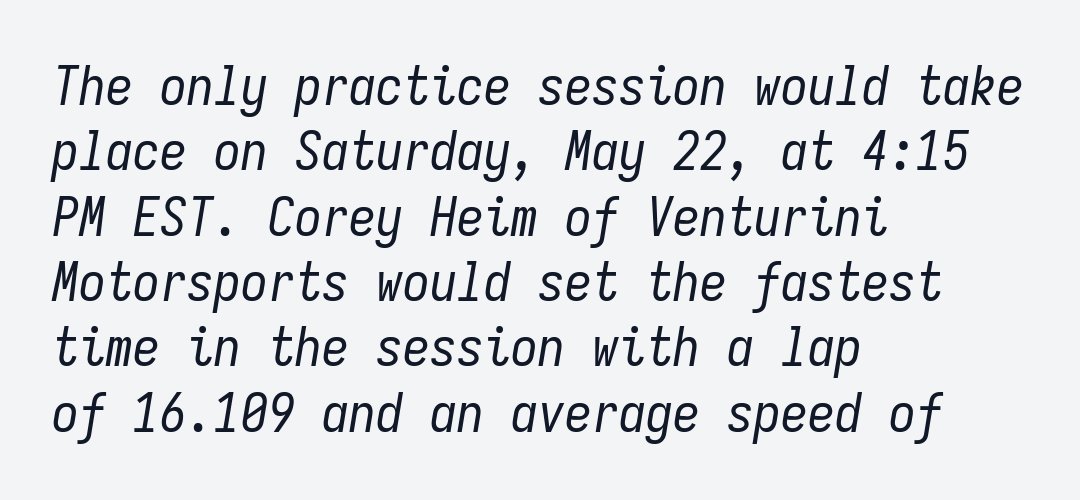
Q: Is the text bold? A: No.
Q: Is the text italic (slanted)? A: Yes, it leans right by about 9 degrees.
Q: Is the text underlined? A: No.
Q: How is the paragraph aligned? A: Left-aligned.
Q: Is the spacing between letters normal or unusually wide? A: Normal.
Q: Width (condensed, normal, or wide)? A: Condensed.
Q: Stroke contrast? A: Low.
Q: x-height? A: Medium.
Q: Monospaced? A: Yes.
